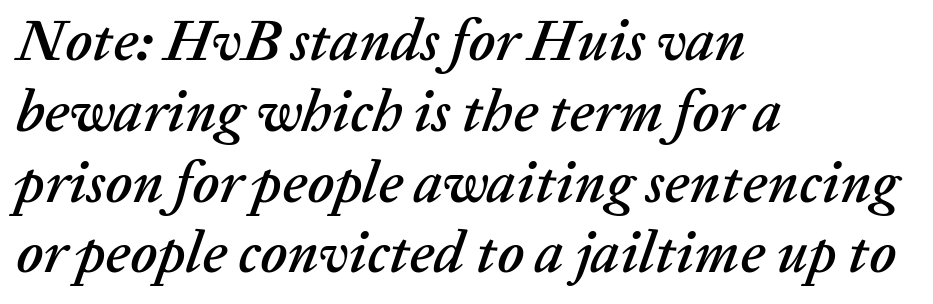
Looking at the ascenders, they clearly lean. No extra tracking has been applied to these lines. Underlining? Definitely not there. Left-aligned paragraph, ragged on the right. Do the characters align in a grid? No, the font is proportional.
